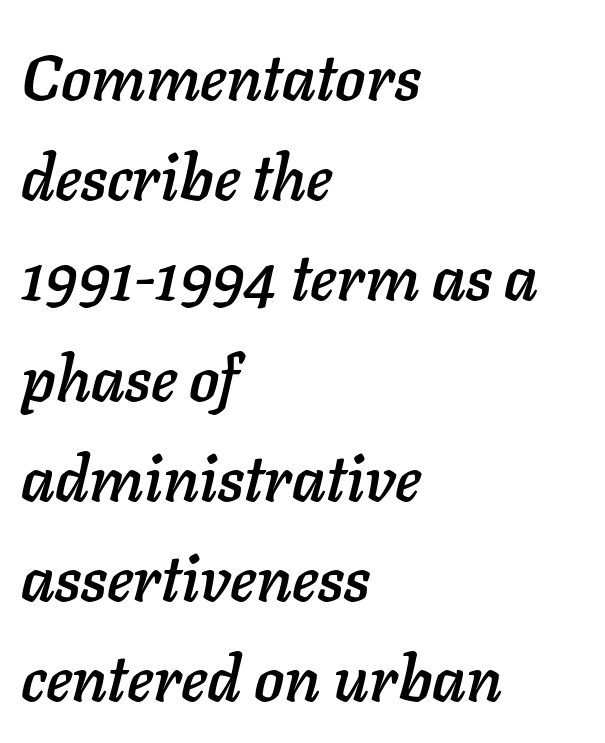
Q: Is the text italic (slanted)? A: Yes, it leans right by about 11 degrees.
Q: Is the text underlined? A: No.
Q: How is the paragraph aligned? A: Left-aligned.
Q: Is the spacing between letters normal or unusually wide? A: Normal.
Q: Is the spacing between lines tight, normal or loose? A: Normal.
Q: Width (condensed, normal, or wide)? A: Normal.
Q: Stroke contrast? A: Low.
Q: x-height? A: Medium.
Q: Monospaced? A: No.
